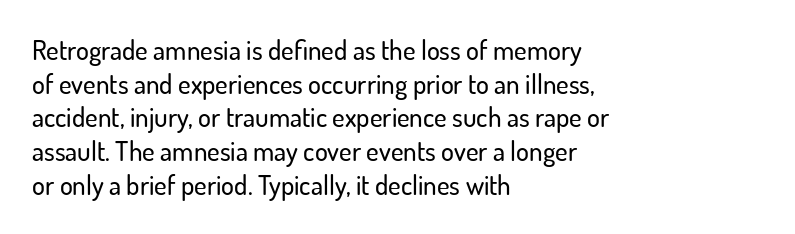
This is the regular roman posture of the typeface. Does extra space separate the letters? No, they use regular spacing. One-word summary of the alignment: left. How would I describe the line gaps? Plain and ordinary.
